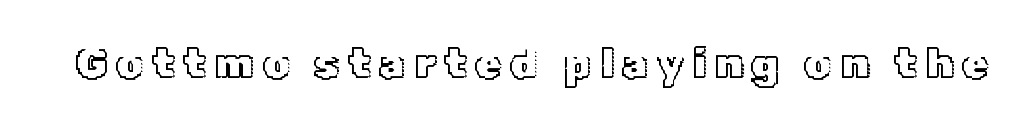
{"italic": "no", "width": "normal", "x_height": "medium", "monospaced": "no", "underline": "no", "glyph_px": 43}
